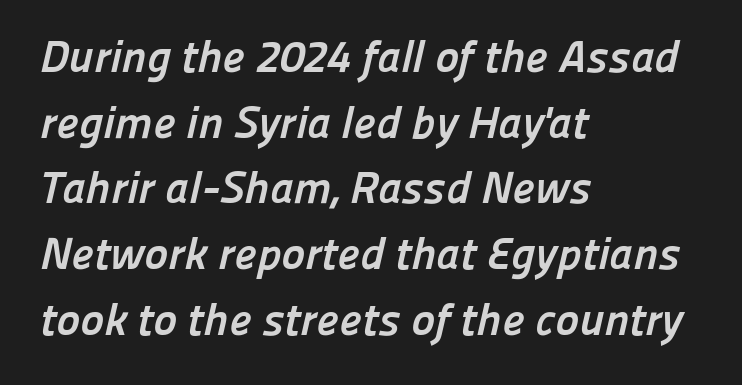
Q: Is the text bold? A: Yes.
Q: Is the typeface a serif or a sans-serif typeface? A: Sans-serif.
Q: Is the text underlined? A: No.
Q: How is the paragraph aligned? A: Left-aligned.
Q: Is the spacing between letters normal or unusually wide? A: Normal.
Q: Is the spacing between lines tight, normal or loose? A: Normal.
Q: Width (condensed, normal, or wide)? A: Normal.
Q: Stroke contrast? A: Low.
Q: x-height? A: Medium.
Q: Monospaced? A: No.
